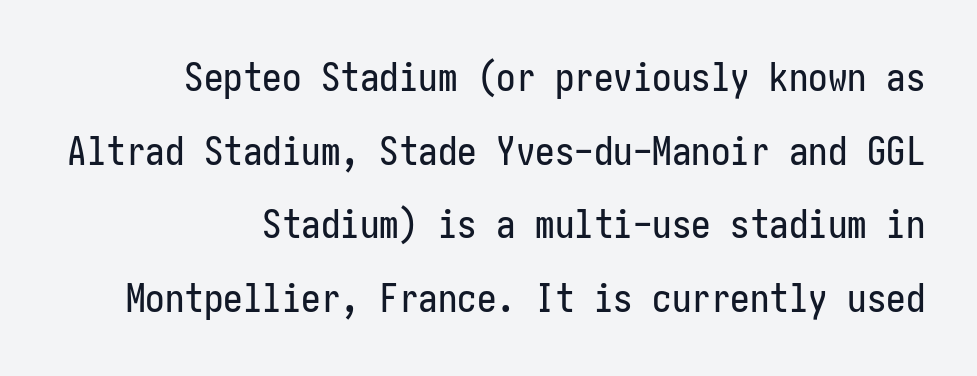
Q: Is the text italic (slanted)? A: No, it is upright.
Q: Is the typeface a serif or a sans-serif typeface? A: Sans-serif.
Q: Is the text underlined? A: No.
Q: How is the paragraph aligned? A: Right-aligned.
Q: Is the spacing between letters normal or unusually wide? A: Normal.
Q: Width (condensed, normal, or wide)? A: Condensed.
Q: Stroke contrast? A: Low.
Q: x-height? A: Medium.
